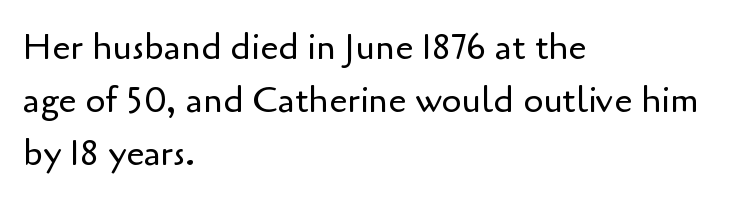
The image shows 36 px regular-weight sans-serif type, upright; set left-aligned, normal line spacing (1.47x), normal letter spacing, not underlined; low stroke contrast and a small x-height.
